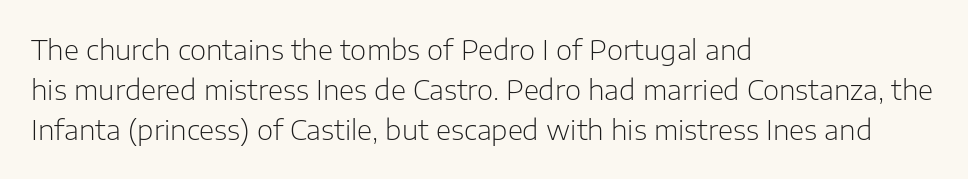
Underlining? Definitely not there. Whoever set this chose a conventional vertical rhythm. Think standard paragraph weight, or any step lighter than that. The type is set solid horizontally, with unmodified tracking. Each letter keeps its own natural width here, so spacing adapts to shape.
